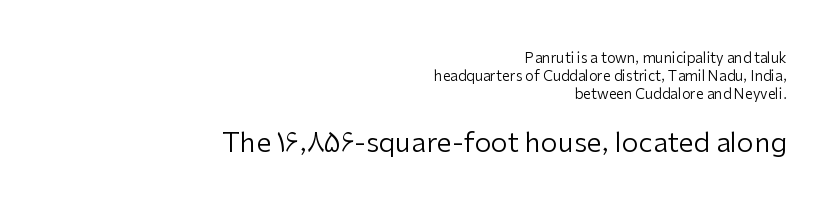
The image shows 27 px text type, upright; set right-aligned, normal line spacing (1.29x), normal letter spacing, not underlined; the second (bottom) block is 1.93x larger.
